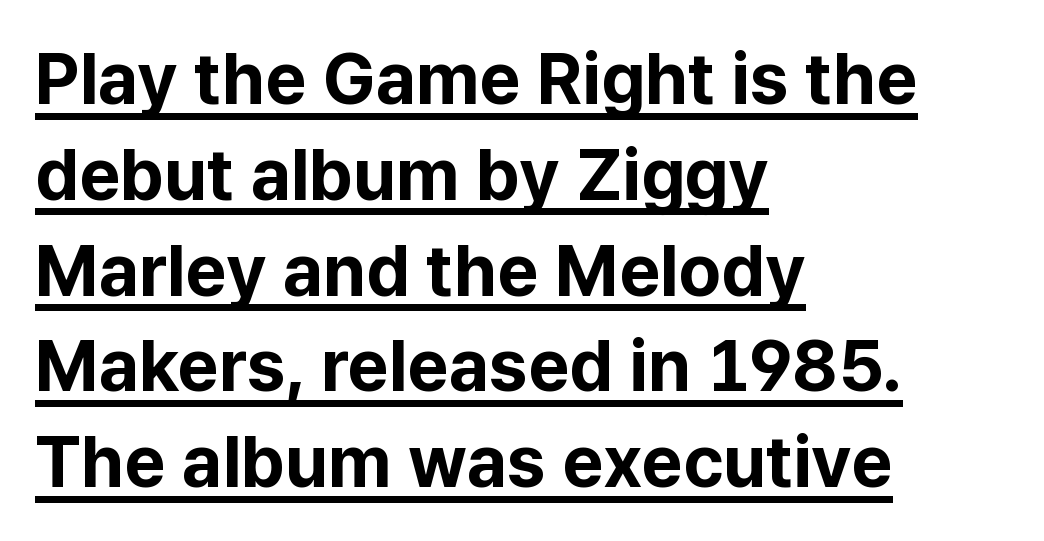
What decoration does the sample have? An underline. Is the letter spacing exaggerated? No — it looks like the ordinary default. If you drew a line through each stem, it would be perfectly vertical. Pretty heavy lettering here — definitely bold.
